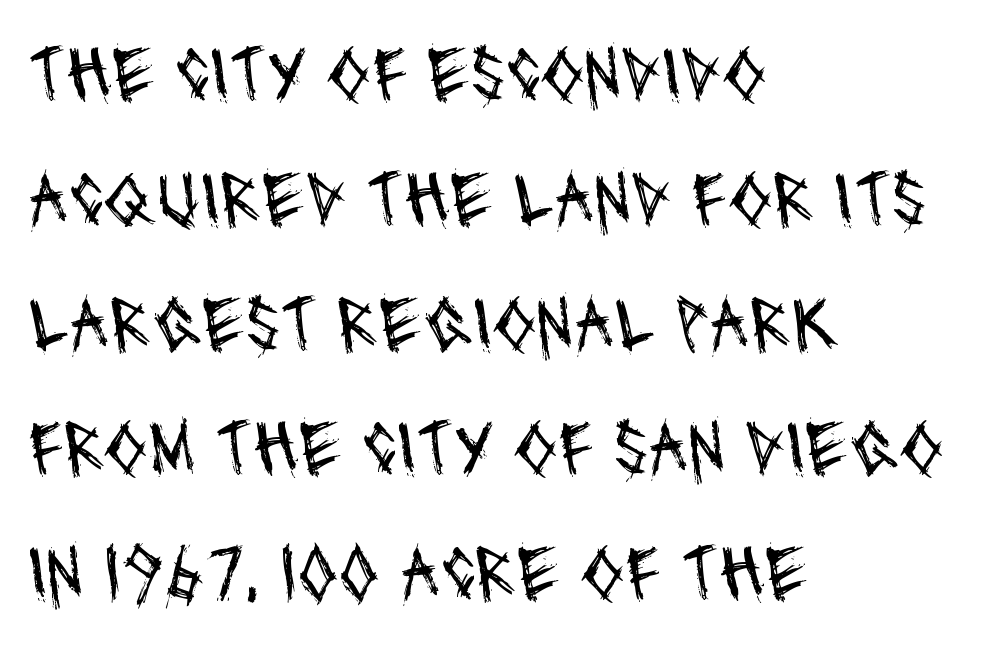
No letter is thick-stroked: the sample isn't bold. Beneath every word, the page is bare. Observe the ordinary spacing: letters are neighbours, not strangers. The glyphs in this specimen are sans serif. Spacing verdict: proportional, widths tailored to each character.
